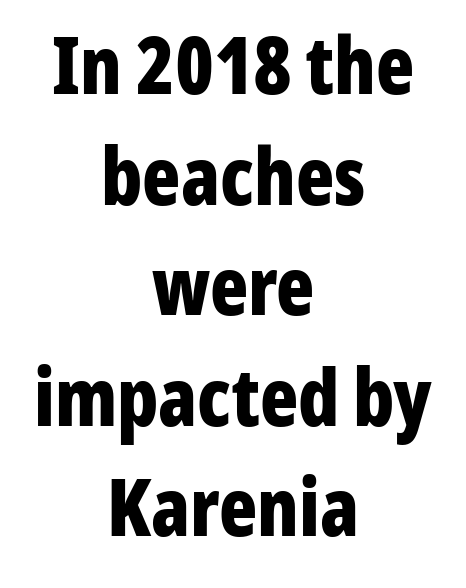
Q: Is the text bold? A: Yes.
Q: Is the text italic (slanted)? A: No, it is upright.
Q: Is the typeface a serif or a sans-serif typeface? A: Sans-serif.
Q: Is the text underlined? A: No.
Q: How is the paragraph aligned? A: Centered.
Q: Is the spacing between letters normal or unusually wide? A: Normal.
Q: Is the spacing between lines tight, normal or loose? A: Normal.
Q: Width (condensed, normal, or wide)? A: Condensed.
Q: Stroke contrast? A: Low.
Q: x-height? A: Medium.
Q: Monospaced? A: No.
